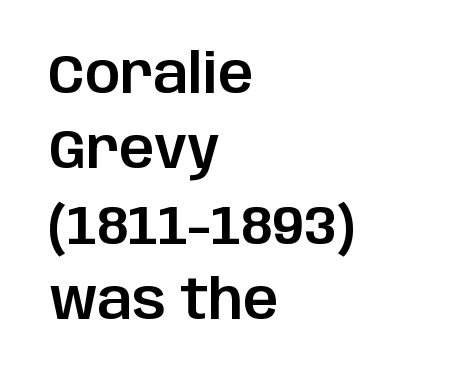
Q: Is the text italic (slanted)? A: No, it is upright.
Q: Is the typeface a serif or a sans-serif typeface? A: Sans-serif.
Q: Is the text underlined? A: No.
Q: How is the paragraph aligned? A: Left-aligned.
Q: Is the spacing between letters normal or unusually wide? A: Normal.
Q: Is the spacing between lines tight, normal or loose? A: Normal.
Q: Width (condensed, normal, or wide)? A: Normal.
Q: Stroke contrast? A: Low.
Q: x-height? A: Large.
Q: Monospaced? A: No.
